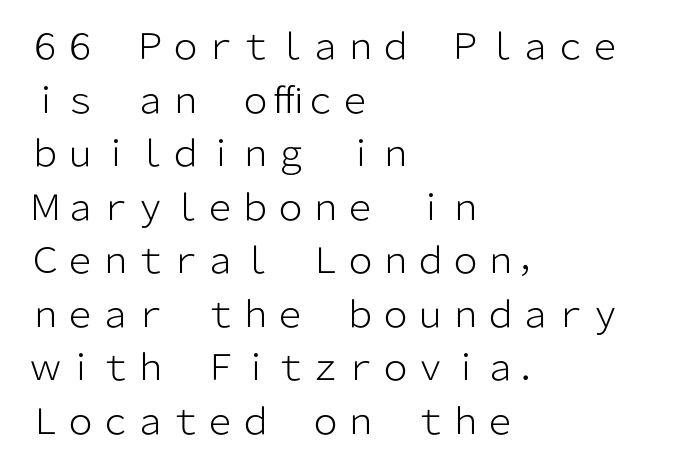
{"serif": "no", "italic": "no", "bold": "no", "weight": "light", "width": "normal", "stroke_contrast": "low", "x_height": "medium", "monospaced": "no", "underline": "no", "align": "left", "line_spacing": "normal", "line_spacing_ratio": 1.53, "letter_spacing": "normal", "letter_spacing_em": 0.0, "glyph_px": 35}
